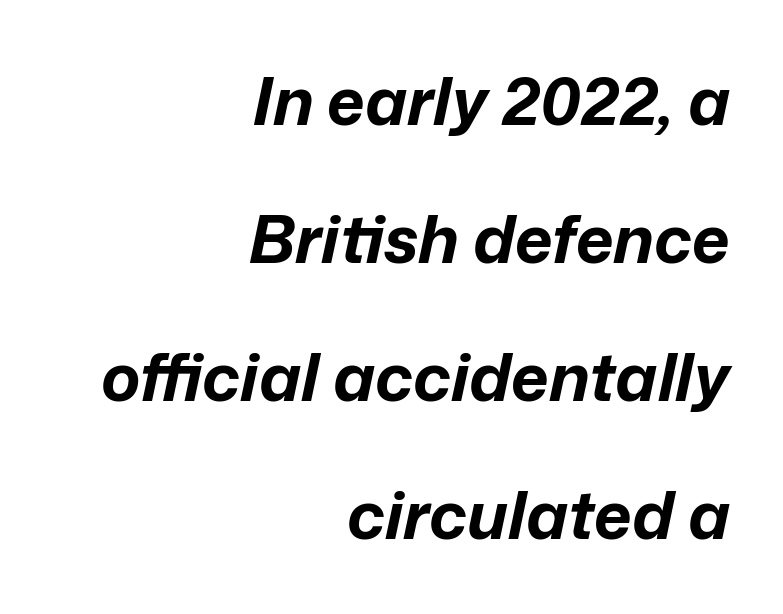
The image shows 66 px bold type, italic (leaning right); set right-aligned, loose line spacing (2.09x), normal letter spacing, not underlined; low stroke contrast and a medium x-height.
